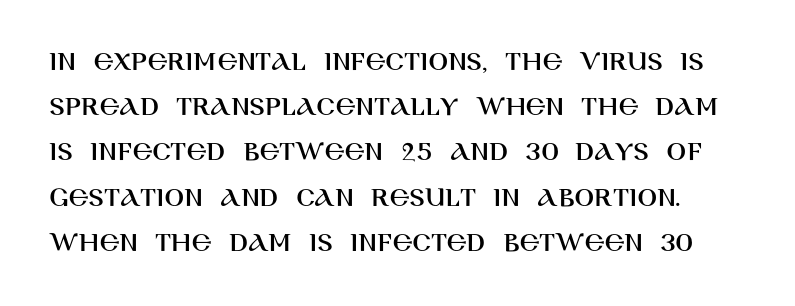
{"serif": "no", "italic": "no", "width": "normal", "stroke_contrast": "high", "x_height": "large", "monospaced": "no", "underline": "no", "line_spacing": "normal", "line_spacing_ratio": 1.56, "letter_spacing": "normal", "letter_spacing_em": 0.0, "glyph_px": 29}
